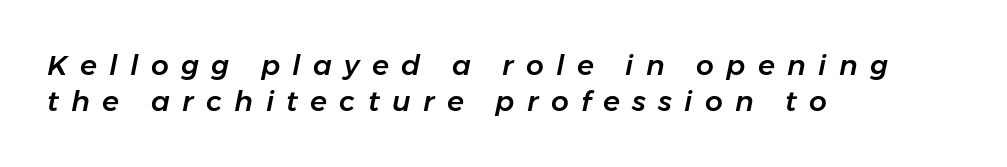
{"italic": "yes", "lean": "right", "slant_degrees": 11, "width": "normal", "stroke_contrast": "low", "x_height": "medium", "monospaced": "no", "underline": "no", "align": "left", "line_spacing": "normal", "line_spacing_ratio": 1.3, "letter_spacing": "wide", "letter_spacing_em": 0.44, "glyph_px": 28}
